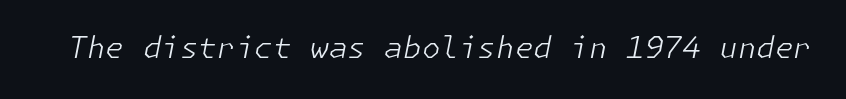
You can tell it's italic because the verticals aren't actually vertical. Rule under the text: the space is simply empty. Letters have the restrained weight of plain body copy at most. This rendering leaves character spacing at its baseline value.
